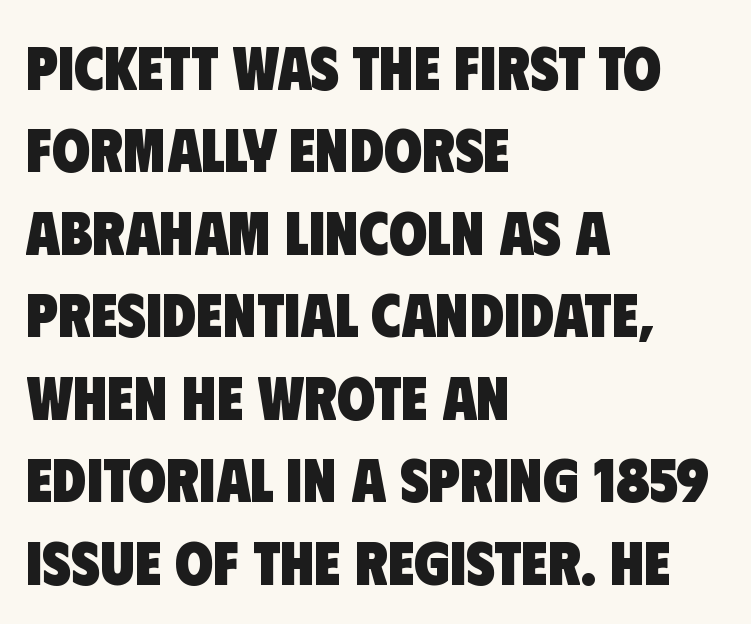
A normal amount of white space separates one row of letters from the next. Every row of glyphs begins at an identical x-position on the left. Serif or sans? Sans — the stroke terminals are bare. Characters follow at the spacing the type designer built in.
